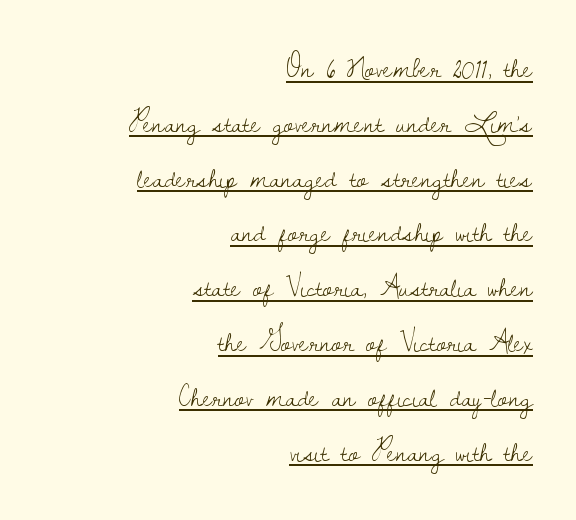
Stroke thickness stays within the range of a standard reading face or lighter. The glyphs are accompanied by a horizontal stroke just below them. Does extra space separate the letters? No, they use regular spacing. You can tell from the footed stems that serif type was used. Looks like regular typesetting: each glyph gets only the width it needs.
